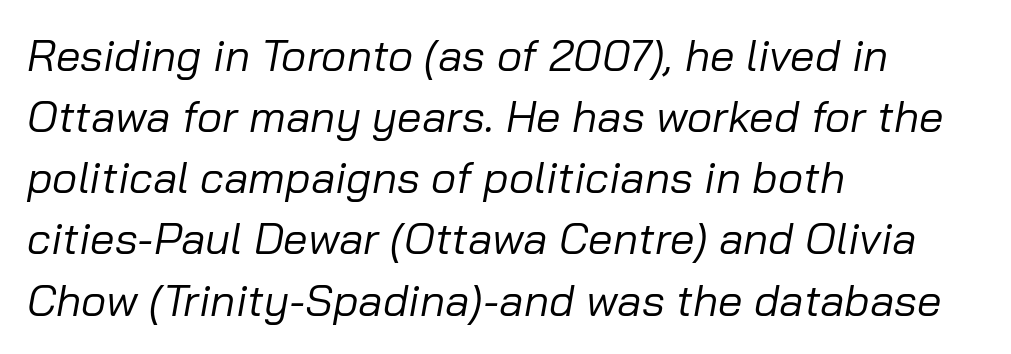
Q: Is the text bold? A: No.
Q: Is the text italic (slanted)? A: Yes, it leans right by about 10 degrees.
Q: Is the text underlined? A: No.
Q: How is the paragraph aligned? A: Left-aligned.
Q: Is the spacing between letters normal or unusually wide? A: Normal.
Q: Is the spacing between lines tight, normal or loose? A: Normal.
Q: Width (condensed, normal, or wide)? A: Normal.
Q: Stroke contrast? A: Low.
Q: x-height? A: Medium.
Q: Monospaced? A: No.
